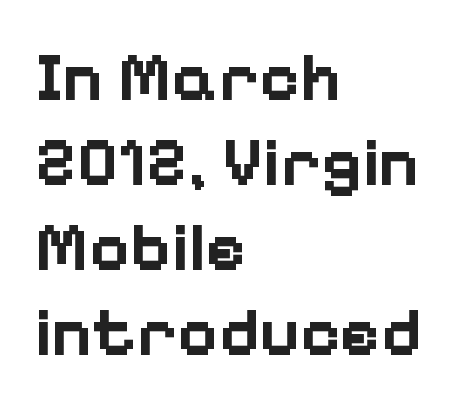
Q: Is the text bold? A: Yes.
Q: Is the text italic (slanted)? A: No, it is upright.
Q: Is the typeface a serif or a sans-serif typeface? A: Sans-serif.
Q: Is the text underlined? A: No.
Q: How is the paragraph aligned? A: Left-aligned.
Q: Is the spacing between letters normal or unusually wide? A: Normal.
Q: Width (condensed, normal, or wide)? A: Normal.
Q: Stroke contrast? A: Low.
Q: x-height? A: Medium.
Q: Monospaced? A: No.
